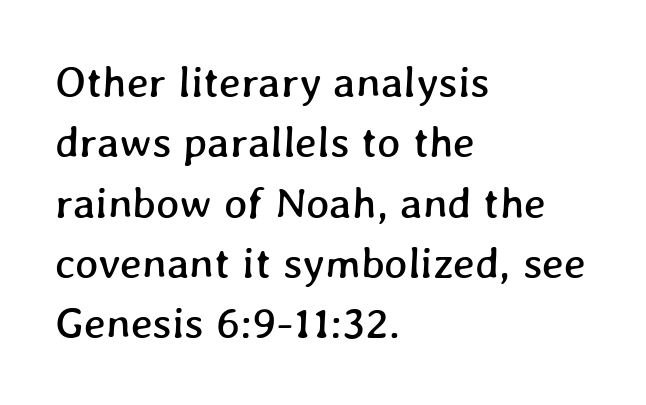
{"width": "normal", "stroke_contrast": "low", "x_height": "medium", "monospaced": "no", "underline": "no", "align": "left", "line_spacing": "normal", "line_spacing_ratio": 1.37, "letter_spacing": "normal", "letter_spacing_em": 0.0, "glyph_px": 44}
